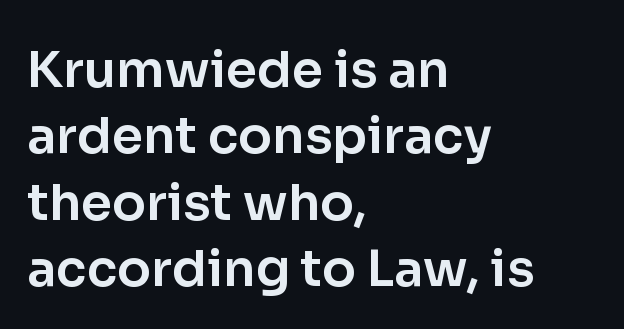
A typesetter would call this leading conventional body-copy spacing. The letters sit at their default tracking, neither squeezed nor spread. The lines in this sample share a left origin and differ only in where they stop. Character widths vary here, with narrow letters taking less room than wide ones.
